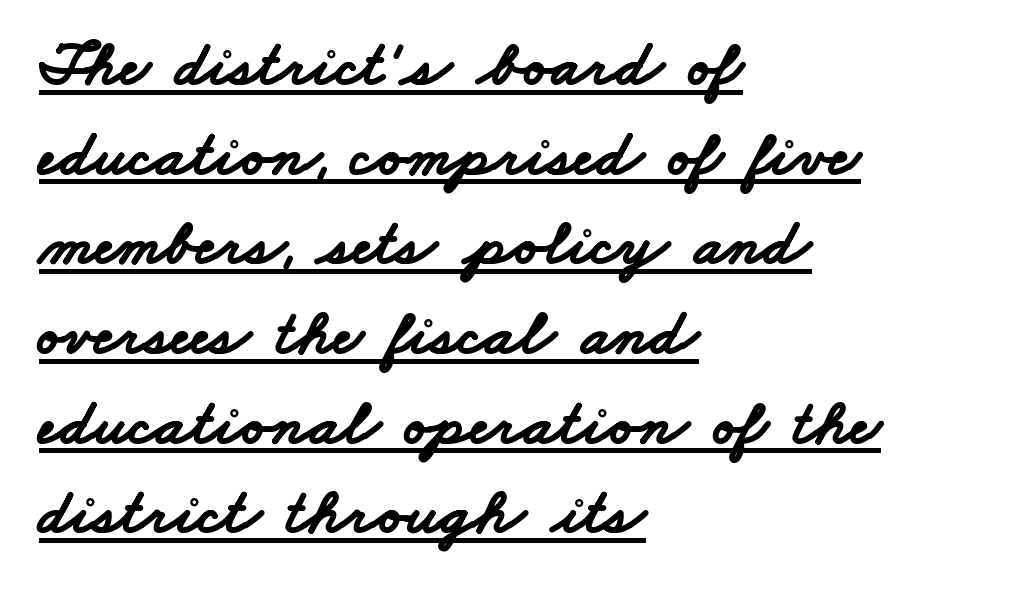
The image shows 65 px bold, wide sans-serif type; set left-aligned, normal line spacing (1.38x), normal letter spacing, underlined; low stroke contrast and a small x-height.
